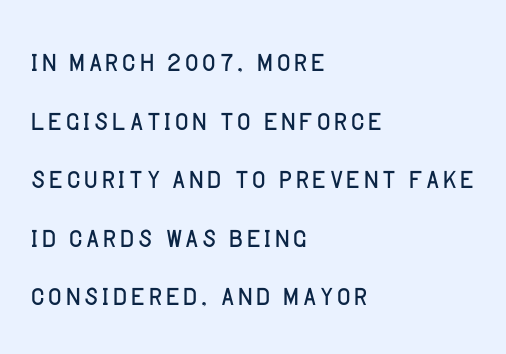
The image shows 38 px light sans-serif type, upright; set left-aligned, normal line spacing (1.54x), normal letter spacing, not underlined; low stroke contrast and a large x-height.
